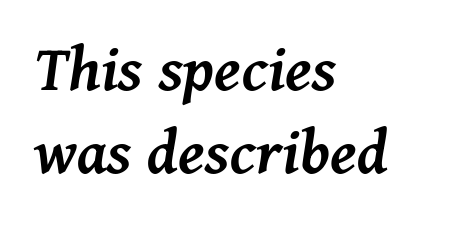
The image shows 68 px semibold type, italic (leaning right); set left-aligned, line spacing 1.22x, normal letter spacing, not underlined; medium stroke contrast and a medium x-height.
